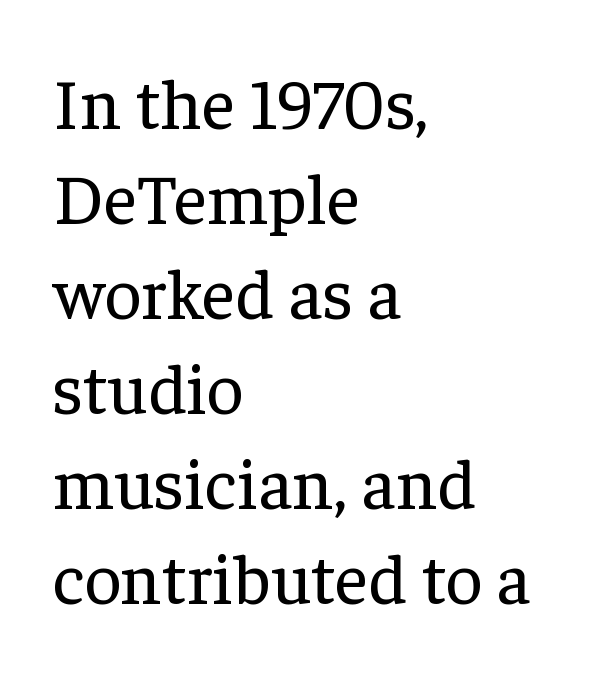
{"serif": "yes", "italic": "no", "bold": "no", "weight": "regular", "width": "normal", "stroke_contrast": "low", "x_height": "medium", "monospaced": "no", "underline": "no", "align": "left", "line_spacing": "normal", "line_spacing_ratio": 1.32, "letter_spacing": "normal", "letter_spacing_em": 0.0, "glyph_px": 72}
